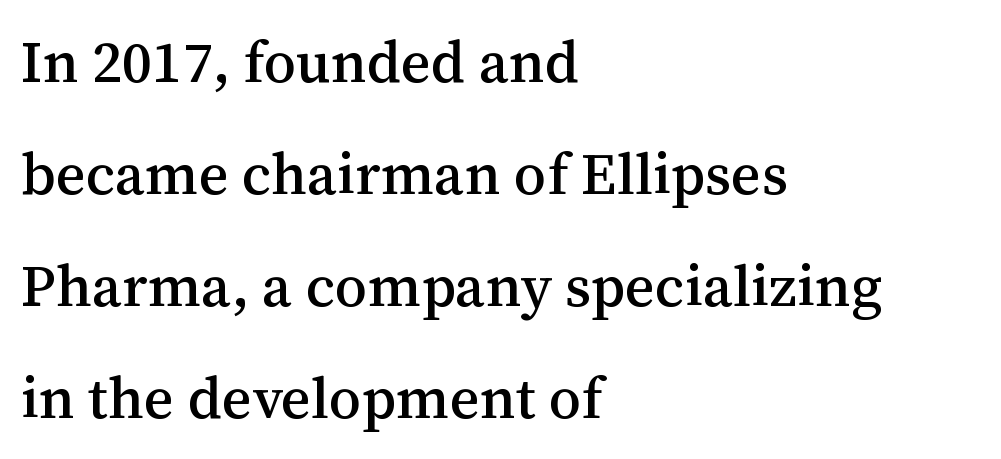
Q: Is the text italic (slanted)? A: No, it is upright.
Q: Is the typeface a serif or a sans-serif typeface? A: Serif.
Q: Is the text underlined? A: No.
Q: How is the paragraph aligned? A: Left-aligned.
Q: Is the spacing between letters normal or unusually wide? A: Normal.
Q: Is the spacing between lines tight, normal or loose? A: Loose.
Q: Width (condensed, normal, or wide)? A: Normal.
Q: Stroke contrast? A: Medium.
Q: x-height? A: Medium.
Q: Monospaced? A: No.
